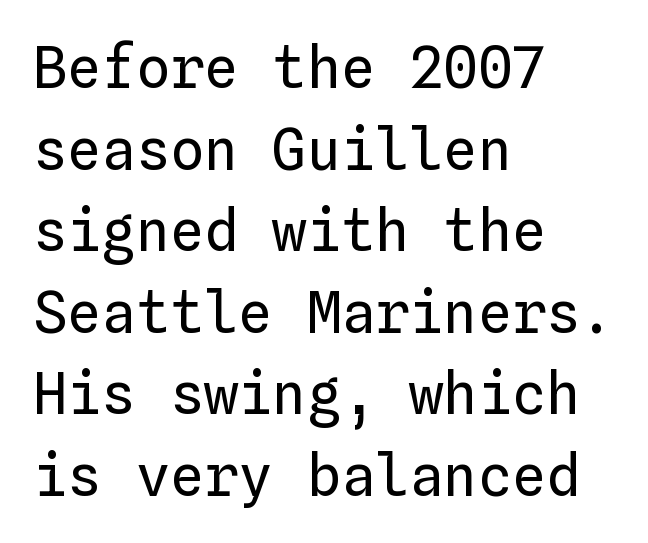
{"italic": "no", "bold": "no", "weight": "regular", "width": "normal", "stroke_contrast": "low", "x_height": "medium", "monospaced": "yes", "underline": "no", "align": "left", "line_spacing": "normal", "line_spacing_ratio": 1.43, "letter_spacing": "normal", "letter_spacing_em": 0.0, "glyph_px": 57}
